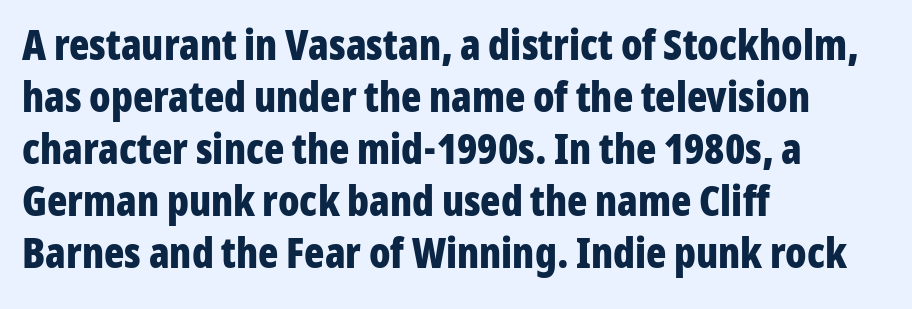
{"serif": "no", "italic": "no", "bold": "yes", "weight": "bold", "width": "condensed", "stroke_contrast": "low", "x_height": "medium", "monospaced": "no", "underline": "no", "align": "left", "line_spacing_ratio": 1.24, "letter_spacing": "normal", "letter_spacing_em": 0.0, "glyph_px": 42}
